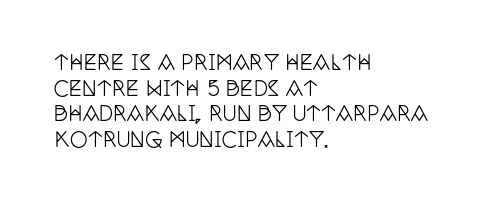
The image shows 20 px text type, upright; set left-aligned, normal line spacing (1.28x), normal letter spacing, not underlined.
